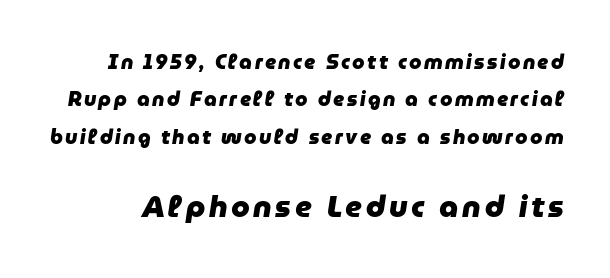
Q: Is the text bold? A: Yes.
Q: Is the text italic (slanted)? A: Yes, it leans right by about 9 degrees.
Q: Is the text underlined? A: No.
Q: Which block of text is set in a larger size, the first (top) or the second (bottom)? A: The second (bottom) one.
Q: Width (condensed, normal, or wide)? A: Normal.
Q: Stroke contrast? A: Low.
Q: x-height? A: Medium.
Q: Monospaced? A: No.
